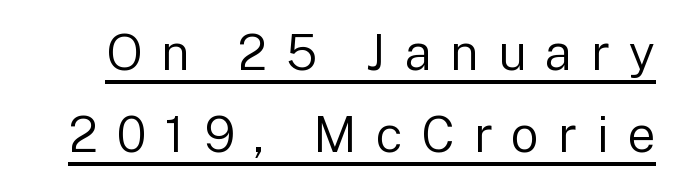
Is this a fixed-width face? No — the glyphs have proportional, varying widths. I'd call this a sans setting — the letters go barefoot. Bold? No — there's no thickening of the strokes. Vertical spacing — default.
